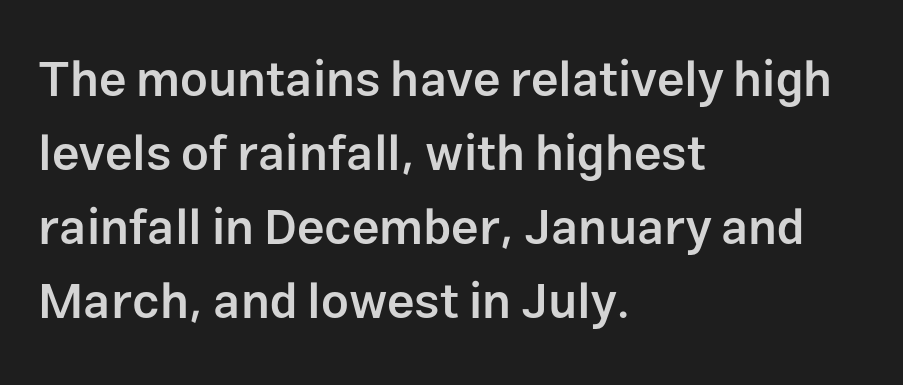
Q: Is the text bold? A: Semi-bold.
Q: Is the text italic (slanted)? A: No, it is upright.
Q: Is the typeface a serif or a sans-serif typeface? A: Sans-serif.
Q: Is the text underlined? A: No.
Q: How is the paragraph aligned? A: Left-aligned.
Q: Is the spacing between letters normal or unusually wide? A: Normal.
Q: Is the spacing between lines tight, normal or loose? A: Normal.
Q: Width (condensed, normal, or wide)? A: Normal.
Q: Stroke contrast? A: Low.
Q: x-height? A: Medium.
Q: Monospaced? A: No.
